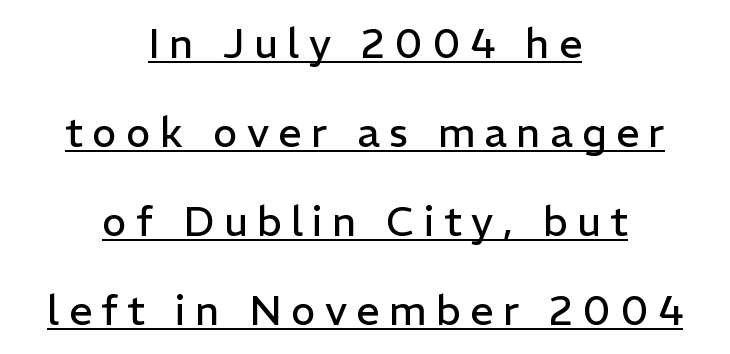
The image shows 41 px regular-weight sans-serif type, upright; set centered, loose line spacing (2.17x), unusually wide letter spacing (+0.23 em), underlined; low stroke contrast and a medium x-height.
